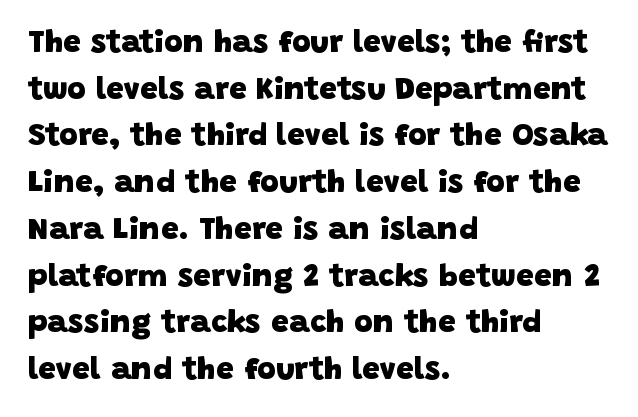
Q: Is the text bold? A: Yes.
Q: Is the typeface a serif or a sans-serif typeface? A: Sans-serif.
Q: Is the text underlined? A: No.
Q: How is the paragraph aligned? A: Left-aligned.
Q: Is the spacing between letters normal or unusually wide? A: Normal.
Q: Is the spacing between lines tight, normal or loose? A: Normal.
Q: Width (condensed, normal, or wide)? A: Normal.
Q: Stroke contrast? A: Low.
Q: x-height? A: Large.
Q: Monospaced? A: No.
